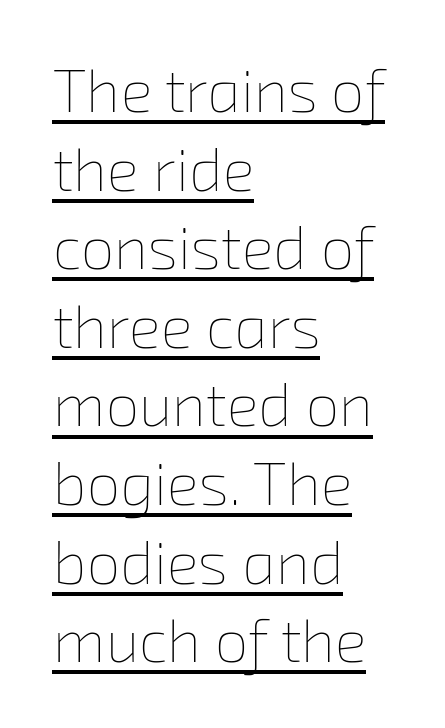
{"bold": "no", "weight": "thin", "width": "normal", "stroke_contrast": "low", "x_height": "medium", "monospaced": "no", "underline": "yes", "align": "left", "line_spacing": "normal", "line_spacing_ratio": 1.31, "letter_spacing": "normal", "letter_spacing_em": 0.0, "glyph_px": 60}
